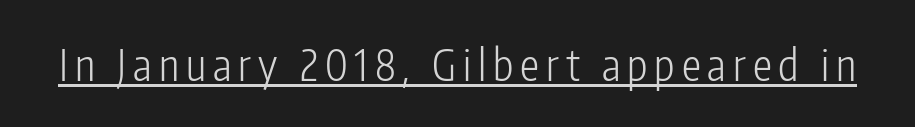
Underline: present. The letters advance in unequal steps, a hallmark of proportional type. Ascenders rise straight up at ninety degrees. Weight: in the light-to-regular range.
